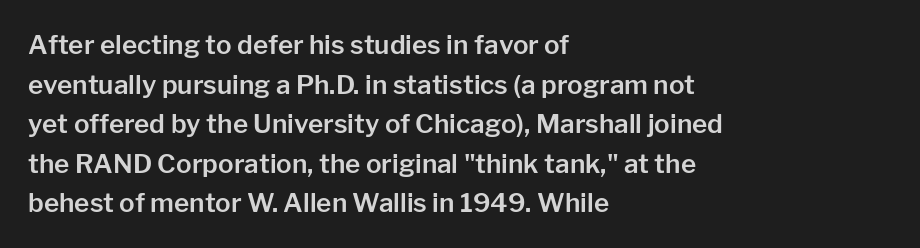
{"italic": "no", "underline": "no", "align": "left", "line_spacing": "normal", "line_spacing_ratio": 1.52, "letter_spacing": "normal", "letter_spacing_em": 0.0, "glyph_px": 26}
